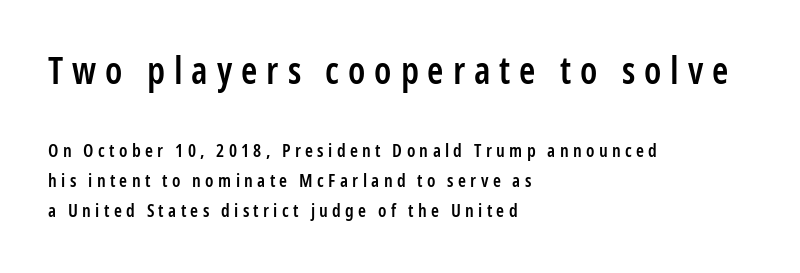
The face used here is rendered with a markedly widened letterfit. The ragged edge is on the right, which tells us the setting is flush left. Interline gaps are of average width in this sample. The characters display no serif detailing; their extremities are plain. Does the weight exceed regular? Yes, but only to semibold.
